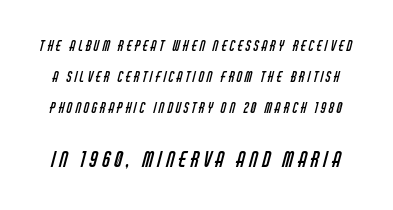
Q: Is the text bold? A: No.
Q: Is the text underlined? A: No.
Q: Is the spacing between letters normal or unusually wide? A: Unusually wide.
Q: Is the spacing between lines tight, normal or loose? A: Loose.
Q: Which block of text is set in a larger size, the first (top) or the second (bottom)? A: The second (bottom) one.
